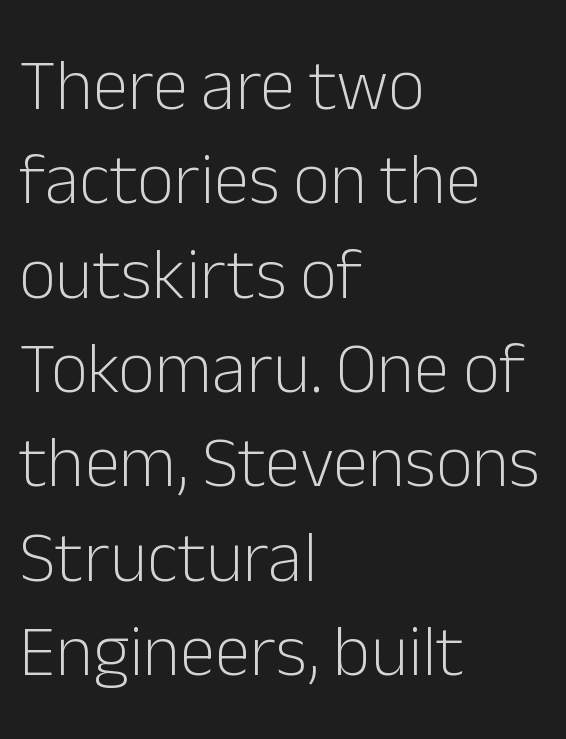
The image shows 72 px light sans-serif type, upright; set left-aligned, normal line spacing (1.31x), normal letter spacing, not underlined; low stroke contrast and a medium x-height.
